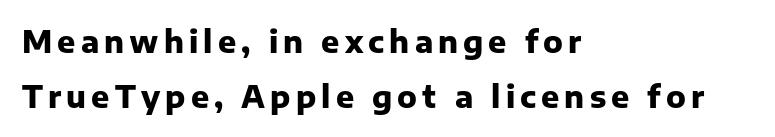
Has an underline been added? It has not. You'd pick this weight for a headline — it's a proper bold. This sample uses a sans-serif face. Note the varied advance widths — an 'i' is clearly narrower than an 'm'. Nope, not italic — everything's standing straight. This rendering uses left alignment, leaving the right contour irregular.
